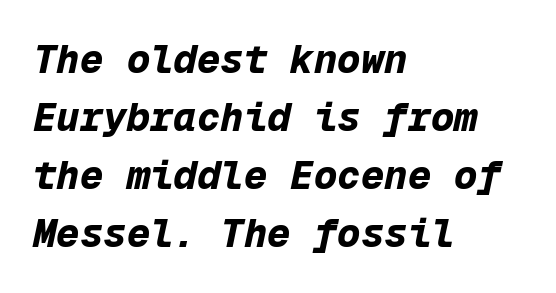
Q: Is the text bold? A: Yes.
Q: Is the text italic (slanted)? A: Yes, it leans right by about 12 degrees.
Q: Is the text underlined? A: No.
Q: How is the paragraph aligned? A: Left-aligned.
Q: Is the spacing between letters normal or unusually wide? A: Normal.
Q: Is the spacing between lines tight, normal or loose? A: Normal.
Q: Width (condensed, normal, or wide)? A: Normal.
Q: Stroke contrast? A: Low.
Q: x-height? A: Medium.
Q: Monospaced? A: Yes.
